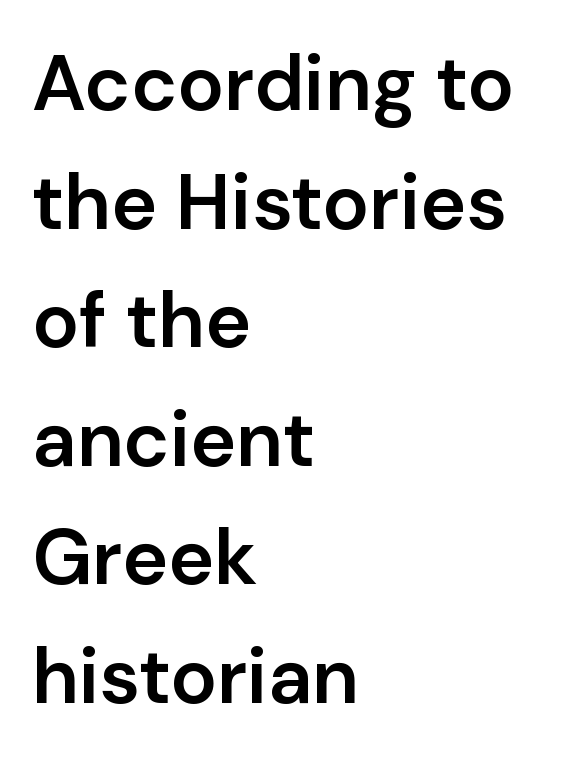
Q: Is the text bold? A: Semi-bold.
Q: Is the text italic (slanted)? A: No, it is upright.
Q: Is the typeface a serif or a sans-serif typeface? A: Sans-serif.
Q: Is the text underlined? A: No.
Q: How is the paragraph aligned? A: Left-aligned.
Q: Is the spacing between letters normal or unusually wide? A: Normal.
Q: Is the spacing between lines tight, normal or loose? A: Normal.
Q: Width (condensed, normal, or wide)? A: Normal.
Q: Stroke contrast? A: Low.
Q: x-height? A: Medium.
Q: Monospaced? A: No.
